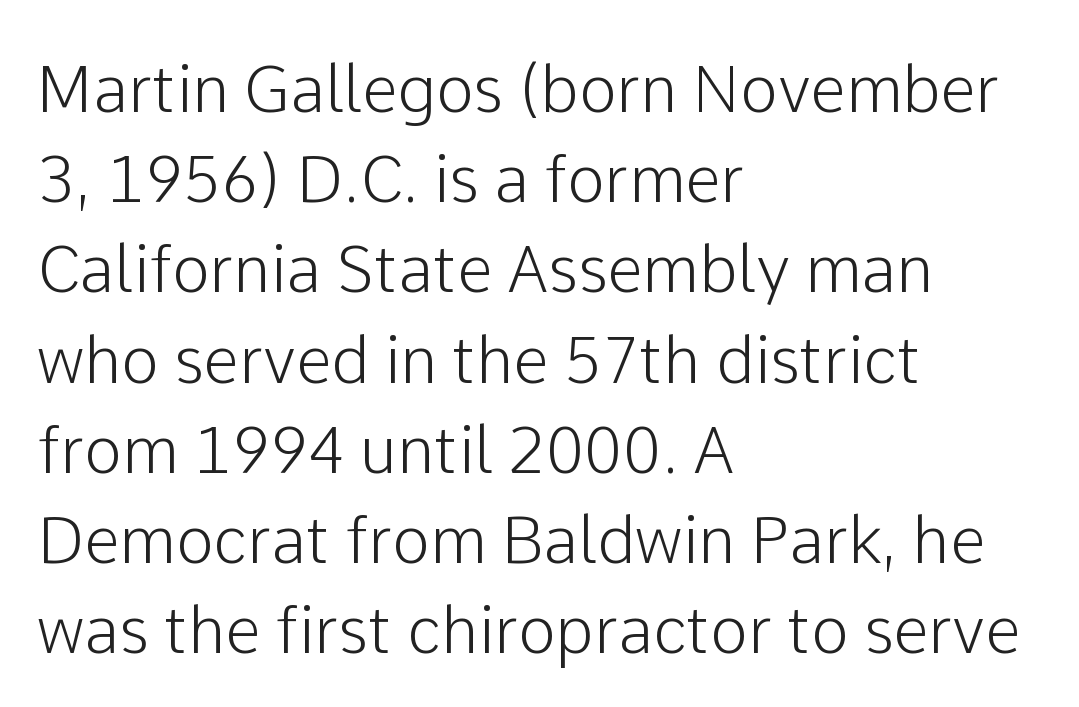
Q: Is the text italic (slanted)? A: No, it is upright.
Q: Is the typeface a serif or a sans-serif typeface? A: Sans-serif.
Q: Is the text underlined? A: No.
Q: How is the paragraph aligned? A: Left-aligned.
Q: Is the spacing between letters normal or unusually wide? A: Normal.
Q: Is the spacing between lines tight, normal or loose? A: Normal.
Q: Width (condensed, normal, or wide)? A: Normal.
Q: Stroke contrast? A: Low.
Q: x-height? A: Medium.
Q: Monospaced? A: No.
